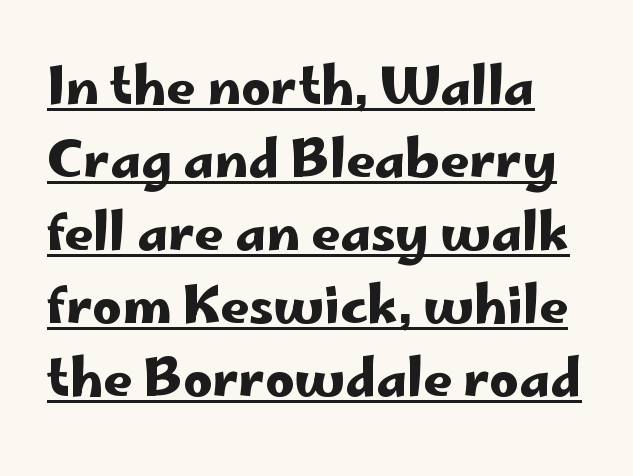
{"serif": "no", "italic": "no", "width": "wide", "stroke_contrast": "low", "x_height": "small", "monospaced": "no", "underline": "yes", "line_spacing": "normal", "line_spacing_ratio": 1.43, "letter_spacing": "normal", "letter_spacing_em": 0.0, "glyph_px": 51}
